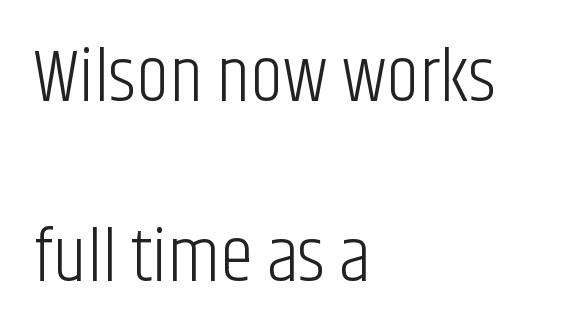
Nobody touched the tracking dial on this one. Does the leading feel generous? Absolutely, it's lavish. Do the letters lean? They stand straight. Heaviness? Minimal to ordinary, like unemphasized prose.
